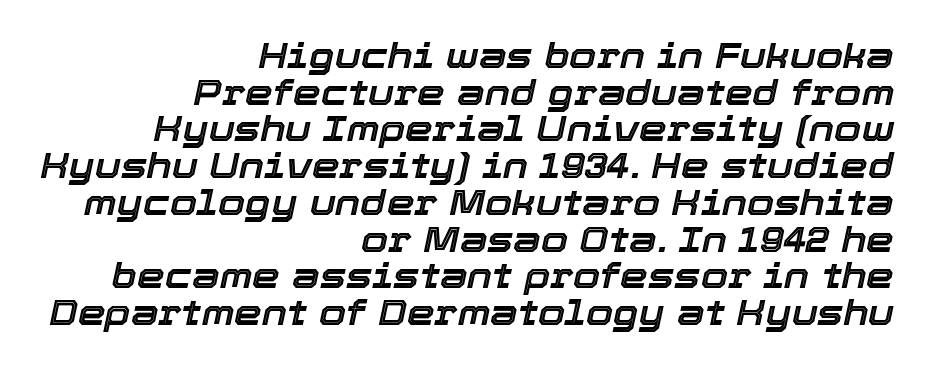
The image shows 35 px text type, italic (leaning right); set right-aligned, tight line spacing (1.05x), normal letter spacing, not underlined; a medium x-height.
